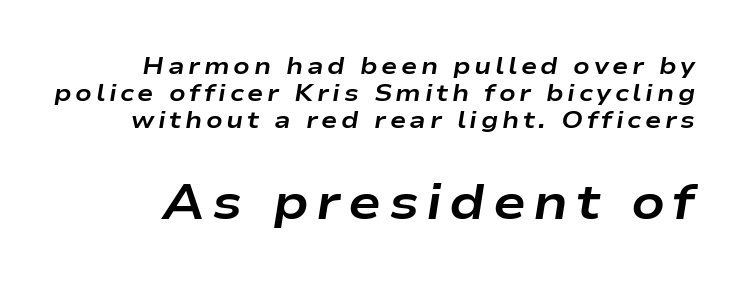
Would a proofreader flag this as italicized? Yes. Think of a printed novel: that variable character pitch is what you see here. Heft: maximum for text — a bold. Two sizes are in play, and the larger belongs to the second block. Underlining? Definitely not there. Reading down the column, the eye jumps only a short way to each next line.
